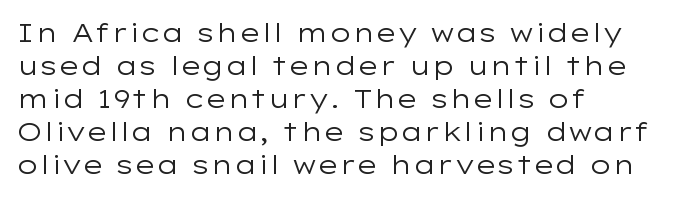
The image shows 26 px text type, upright; set left-aligned, normal line spacing (1.27x), normal letter spacing, not underlined.
